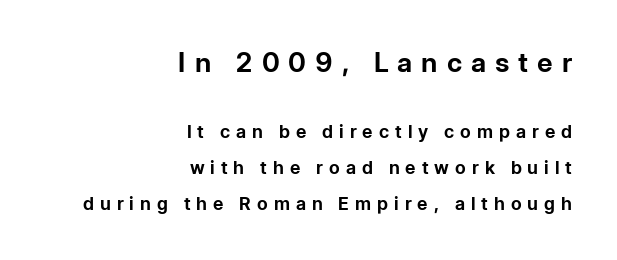
The image shows 27 px bold type, upright; set right-aligned, loose line spacing (1.99x), unusually wide letter spacing (+0.33 em), not underlined; the first (top) block is 1.5x larger.
